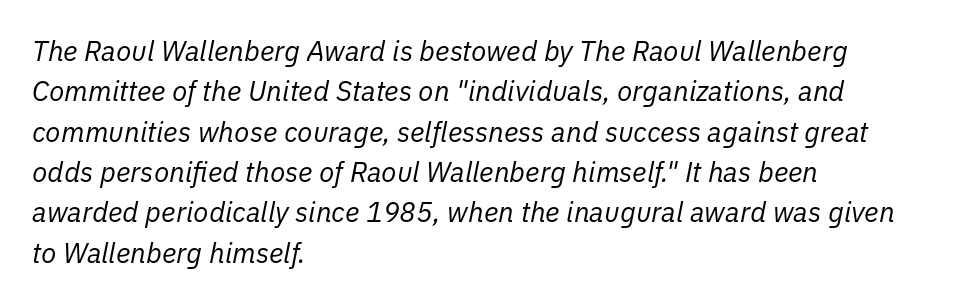
The image shows 28 px regular-weight type, italic (leaning right); set left-aligned, normal line spacing (1.44x), normal letter spacing, not underlined; low stroke contrast and a medium x-height.
